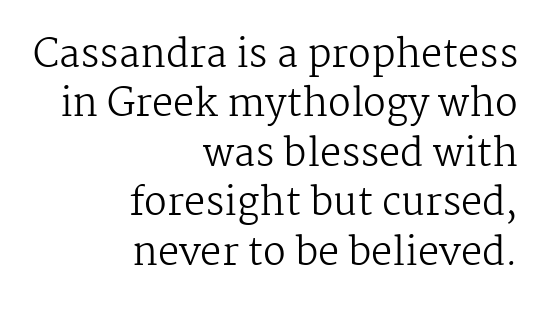
{"serif": "yes", "italic": "no", "bold": "no", "weight": "regular", "width": "normal", "stroke_contrast": "medium", "x_height": "medium", "monospaced": "no", "underline": "no", "align": "right", "line_spacing": "normal", "line_spacing_ratio": 1.3, "letter_spacing": "normal", "letter_spacing_em": 0.0, "glyph_px": 38}
